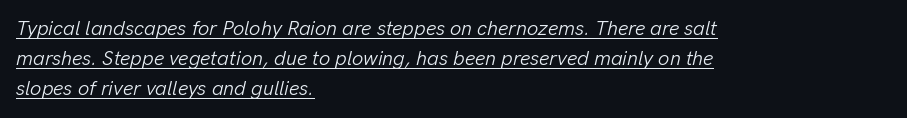
{"italic": "yes", "lean": "right", "slant_degrees": 13, "bold": "no", "underline": "yes", "align": "left", "line_spacing": "normal", "line_spacing_ratio": 1.51, "letter_spacing": "normal", "letter_spacing_em": 0.0, "glyph_px": 20}
